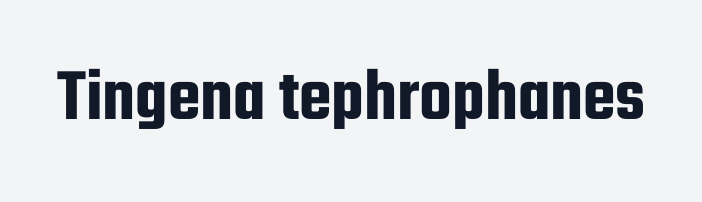
{"serif": "no", "italic": "no", "width": "condensed", "stroke_contrast": "low", "x_height": "medium", "monospaced": "no", "underline": "no", "letter_spacing": "normal", "letter_spacing_em": 0.0, "glyph_px": 75}
